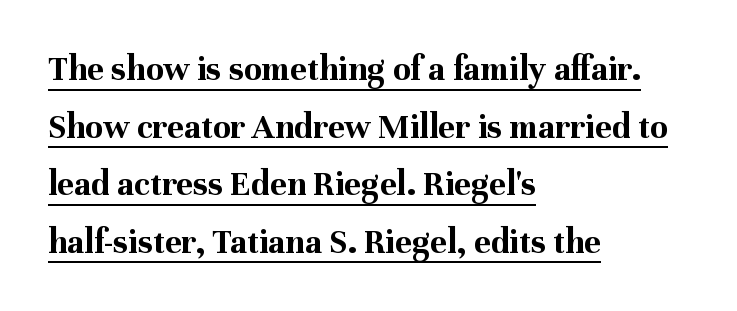
{"serif": "yes", "italic": "no", "bold": "yes", "weight": "bold", "width": "normal", "stroke_contrast": "medium", "x_height": "medium", "monospaced": "no", "underline": "yes", "align": "left", "line_spacing": "normal", "line_spacing_ratio": 1.6, "letter_spacing": "normal", "letter_spacing_em": 0.0, "glyph_px": 36}
